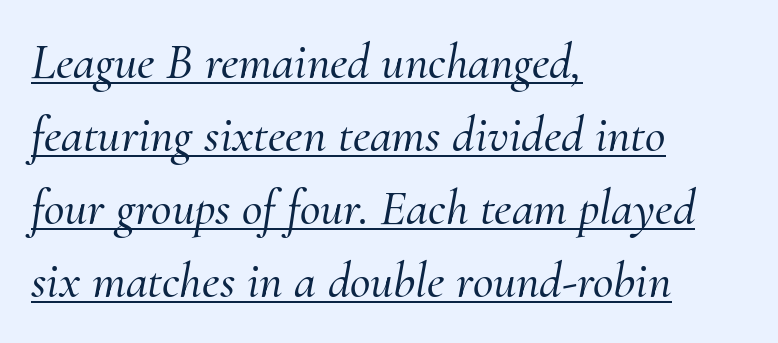
Q: Is the text italic (slanted)? A: Yes, it leans right by about 10 degrees.
Q: Is the typeface a serif or a sans-serif typeface? A: Serif.
Q: Is the text underlined? A: Yes.
Q: How is the paragraph aligned? A: Left-aligned.
Q: Is the spacing between letters normal or unusually wide? A: Normal.
Q: Is the spacing between lines tight, normal or loose? A: Normal.
Q: Width (condensed, normal, or wide)? A: Normal.
Q: Stroke contrast? A: Medium.
Q: x-height? A: Small.
Q: Monospaced? A: No.
